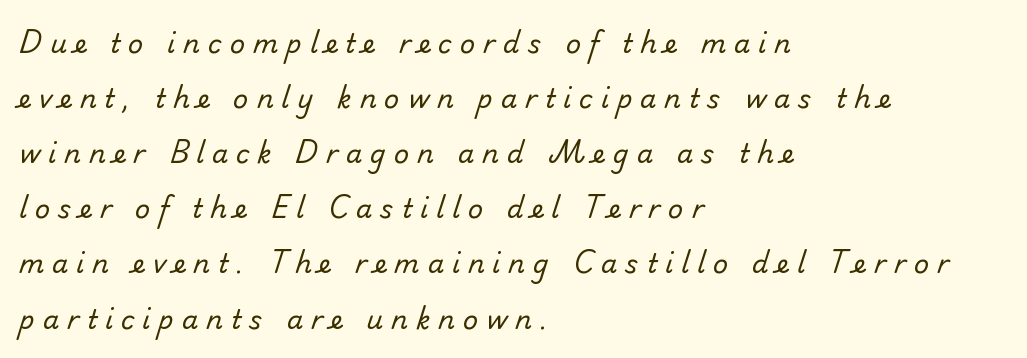
The image shows 26 px text type; set left-aligned, loose line spacing (2.12x), unusually wide letter spacing (+0.31 em), not underlined.
